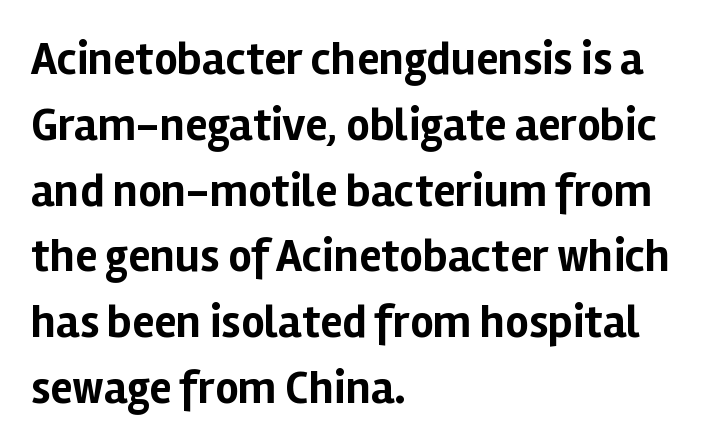
Q: Is the text bold? A: Yes.
Q: Is the text italic (slanted)? A: No, it is upright.
Q: Is the typeface a serif or a sans-serif typeface? A: Sans-serif.
Q: Is the text underlined? A: No.
Q: How is the paragraph aligned? A: Left-aligned.
Q: Is the spacing between letters normal or unusually wide? A: Normal.
Q: Is the spacing between lines tight, normal or loose? A: Normal.
Q: Width (condensed, normal, or wide)? A: Normal.
Q: Stroke contrast? A: Low.
Q: x-height? A: Medium.
Q: Monospaced? A: No.
